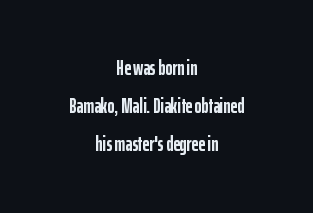
Just letters on the line, the space beneath them empty. The setting favours the middle, as headings and verse often do. Rendered with straight, roman letterforms. How are the letters spaced? Ordinarily, with no added tracking. As a designer I'd log this as weight 700, bold.
